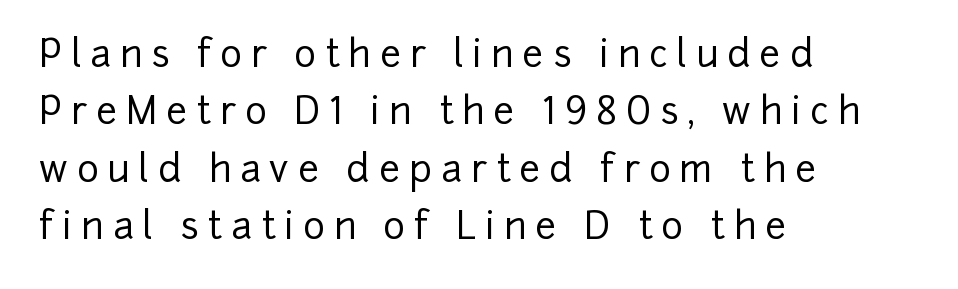
The image shows 37 px sans-serif type, upright; set left-aligned, normal line spacing (1.55x), unusually wide letter spacing (+0.24 em), not underlined; low stroke contrast and a medium x-height.
